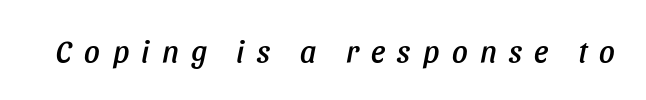
{"italic": "yes", "lean": "right", "slant_degrees": 11, "width": "condensed", "stroke_contrast": "low", "x_height": "large", "monospaced": "no", "underline": "no", "letter_spacing": "wide", "letter_spacing_em": 0.4, "glyph_px": 31}
